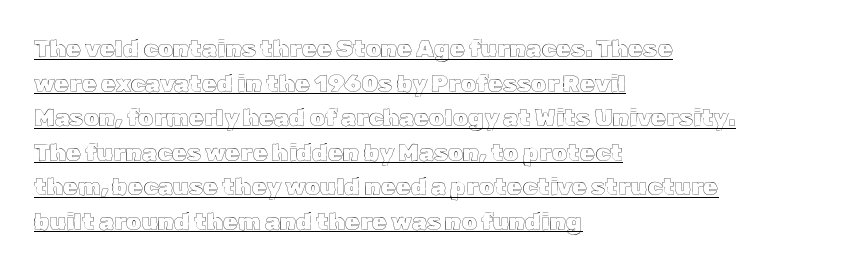
Q: Is the text italic (slanted)? A: No, it is upright.
Q: Is the text underlined? A: Yes.
Q: How is the paragraph aligned? A: Left-aligned.
Q: Is the spacing between letters normal or unusually wide? A: Normal.
Q: Is the spacing between lines tight, normal or loose? A: Normal.
